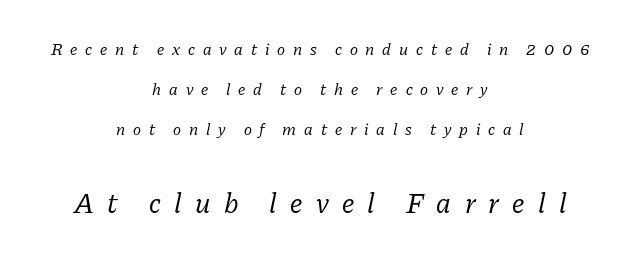
The image shows 29 px regular-weight serif type, italic (leaning right); set centered, loose line spacing (2.36x), unusually wide letter spacing (+0.46 em), not underlined; the second (bottom) block is 1.71x larger; low stroke contrast and a medium x-height.
